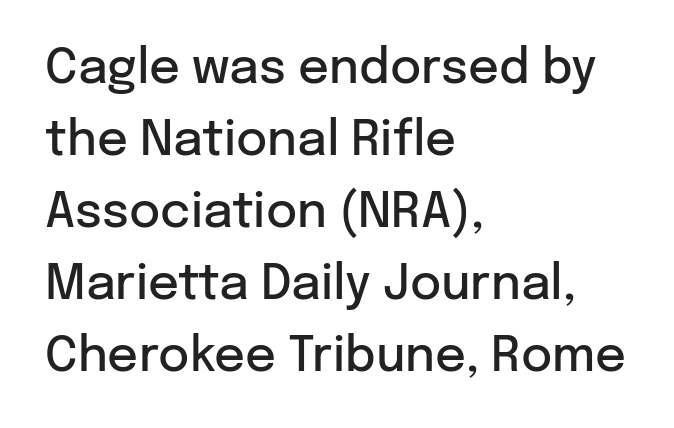
These lines carry some extra weight — a demibold, not a full bold. The face used here is rendered with its standard letterfit. The typography opts for an upright posture over an oblique one. The block of text has a typical density, with ordinary space between rows.
